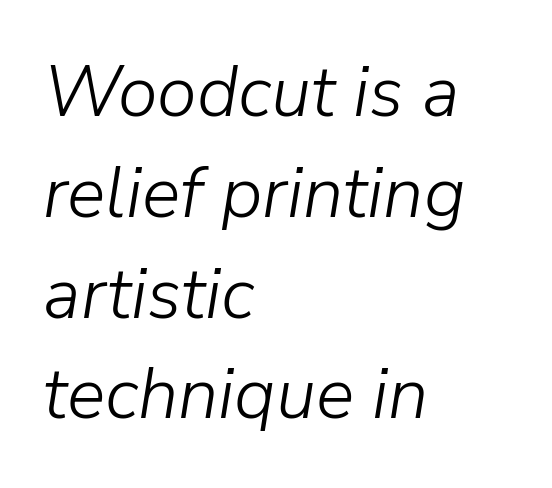
Q: Is the text bold? A: No.
Q: Is the text italic (slanted)? A: Yes, it leans right by about 9 degrees.
Q: Is the text underlined? A: No.
Q: How is the paragraph aligned? A: Left-aligned.
Q: Is the spacing between letters normal or unusually wide? A: Normal.
Q: Is the spacing between lines tight, normal or loose? A: Normal.
Q: Width (condensed, normal, or wide)? A: Normal.
Q: Stroke contrast? A: Low.
Q: x-height? A: Medium.
Q: Monospaced? A: No.
